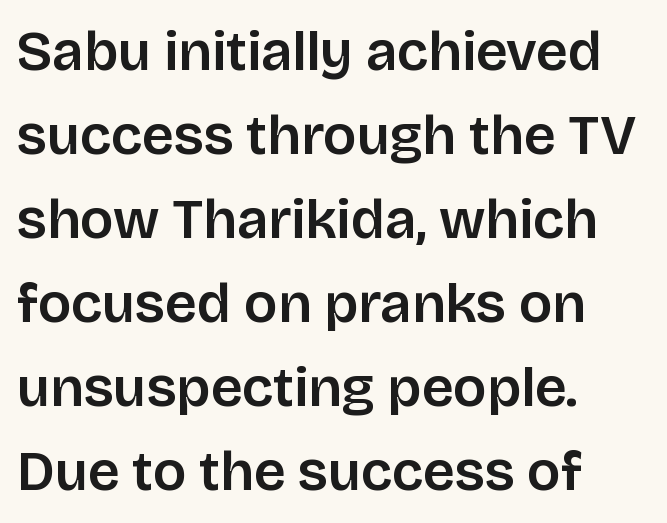
Each line starts at the same left margin while the right side varies. Words appear dense and cohesive because spacing is normal. This rendering features lettering with no underline. Letterform terminals end flat and unadorned throughout the passage. The letters stand upright; this is a roman face.
